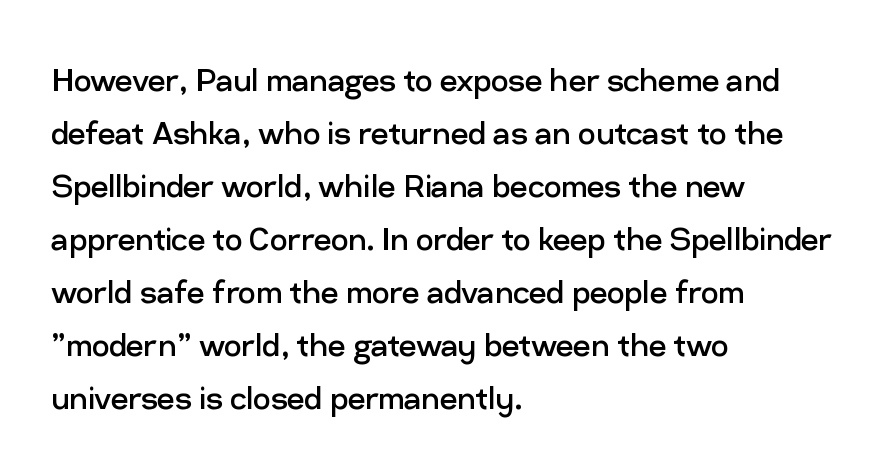
Q: Is the text bold? A: No.
Q: Is the text italic (slanted)? A: No, it is upright.
Q: Is the typeface a serif or a sans-serif typeface? A: Sans-serif.
Q: Is the text underlined? A: No.
Q: How is the paragraph aligned? A: Left-aligned.
Q: Is the spacing between letters normal or unusually wide? A: Normal.
Q: Is the spacing between lines tight, normal or loose? A: Normal.
Q: Width (condensed, normal, or wide)? A: Normal.
Q: Stroke contrast? A: Low.
Q: x-height? A: Medium.
Q: Monospaced? A: No.
